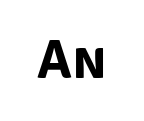
Q: Is the text bold? A: Yes.
Q: Is the typeface a serif or a sans-serif typeface? A: Sans-serif.
Q: Is the text underlined? A: No.
Q: Is the spacing between letters normal or unusually wide? A: Normal.
Q: Width (condensed, normal, or wide)? A: Normal.
Q: Stroke contrast? A: Low.
Q: x-height? A: Large.
Q: Monospaced? A: No.
